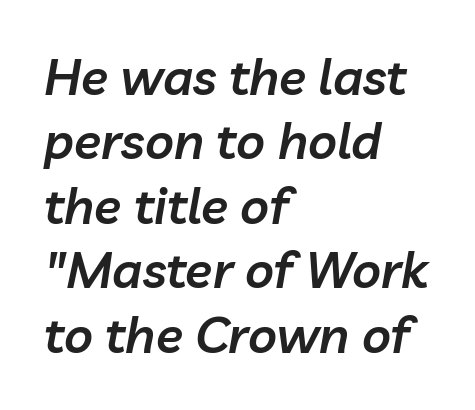
{"italic": "yes", "lean": "right", "slant_degrees": 10, "bold": "semi", "weight": "semibold", "width": "normal", "stroke_contrast": "low", "x_height": "medium", "monospaced": "no", "underline": "no", "align": "left", "line_spacing": "normal", "line_spacing_ratio": 1.29, "letter_spacing": "normal", "letter_spacing_em": 0.0, "glyph_px": 50}
